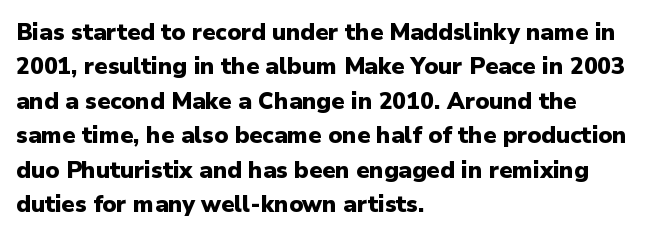
Is the letter spacing exaggerated? No — it looks like the ordinary default. Reading down the block, your eye returns to a fixed left position each line. Heavy-handed strokes throughout: this text is bold. Just letters on the line, the space beneath them empty. Baseline-to-baseline distance is the conventional proportion of letter height. A roman cut, with each character standing at attention.
